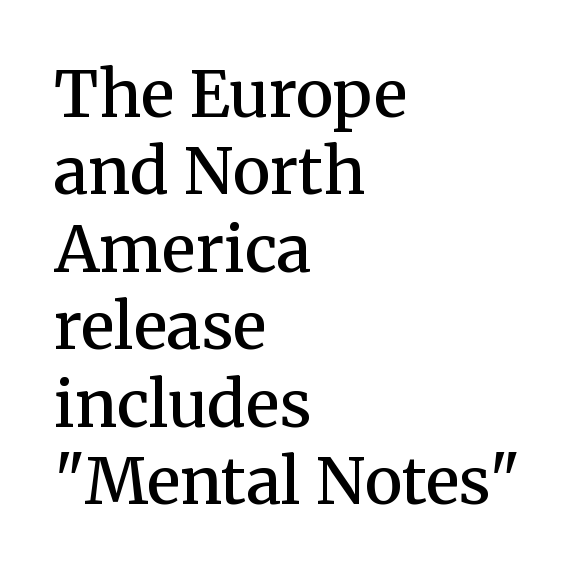
Q: Is the text bold? A: Semi-bold.
Q: Is the text italic (slanted)? A: No, it is upright.
Q: Is the typeface a serif or a sans-serif typeface? A: Serif.
Q: Is the text underlined? A: No.
Q: How is the paragraph aligned? A: Left-aligned.
Q: Is the spacing between letters normal or unusually wide? A: Normal.
Q: Width (condensed, normal, or wide)? A: Normal.
Q: Stroke contrast? A: Medium.
Q: x-height? A: Medium.
Q: Monospaced? A: No.
